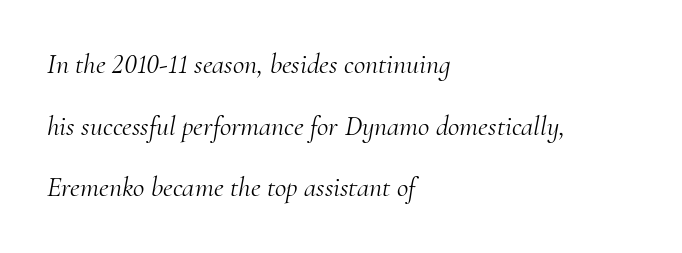
It's the slanting kind of type. You could call the tracking neutral — neither tight nor loose. The font is comparable to plain body text, perhaps lighter. Look at the bottom of the vertical strokes: they flare into serifs here.
